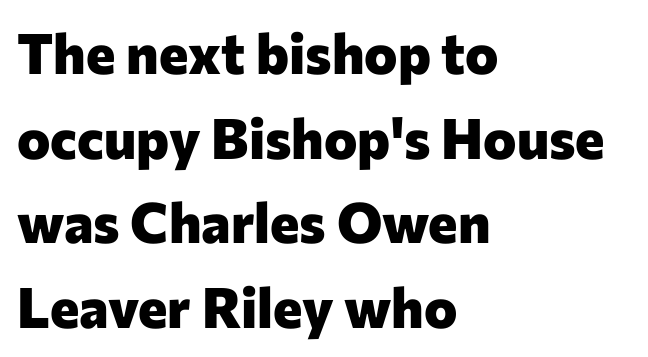
{"serif": "no", "italic": "no", "bold": "yes", "weight": "heavy", "width": "normal", "stroke_contrast": "low", "x_height": "medium", "monospaced": "no", "underline": "no", "align": "left", "line_spacing": "normal", "line_spacing_ratio": 1.51, "letter_spacing": "normal", "letter_spacing_em": 0.0, "glyph_px": 56}
